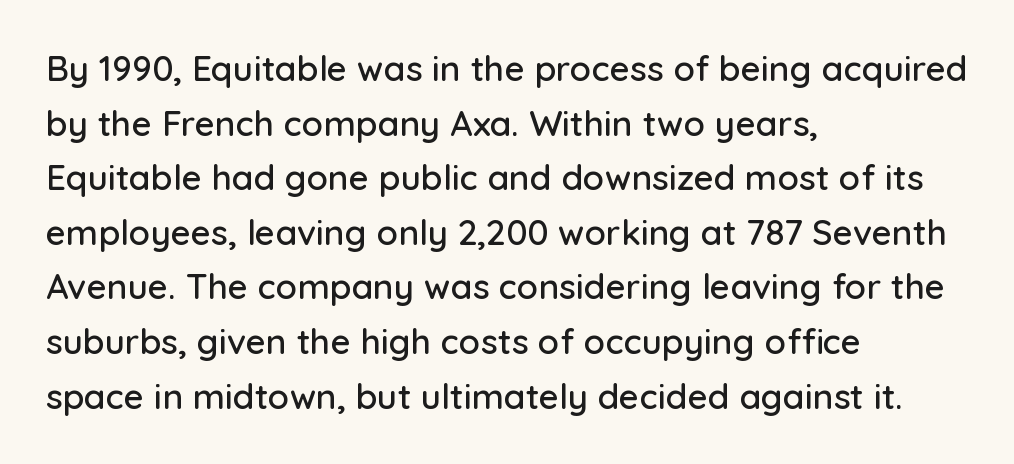
{"serif": "no", "italic": "no", "width": "normal", "stroke_contrast": "low", "x_height": "medium", "monospaced": "no", "underline": "no", "align": "left", "line_spacing": "normal", "line_spacing_ratio": 1.56, "letter_spacing": "normal", "letter_spacing_em": 0.0, "glyph_px": 35}
